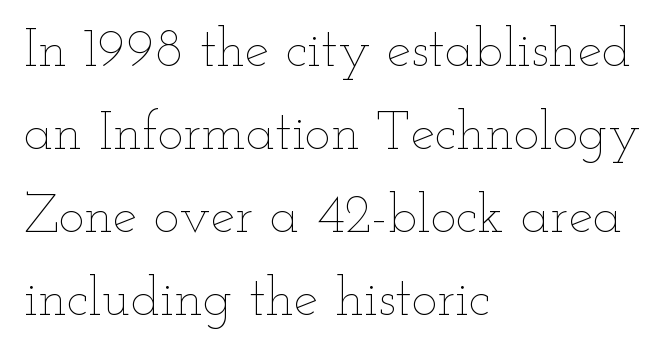
{"italic": "no", "bold": "no", "weight": "thin", "width": "wide", "stroke_contrast": "low", "x_height": "small", "monospaced": "no", "underline": "no", "align": "left", "line_spacing": "normal", "line_spacing_ratio": 1.51, "letter_spacing": "normal", "letter_spacing_em": 0.0, "glyph_px": 55}
